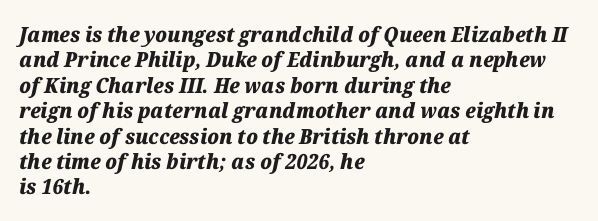
{"italic": "yes", "lean": "right", "slant_degrees": 12, "bold": "yes", "underline": "no", "align": "left", "line_spacing_ratio": 1.21, "letter_spacing": "normal", "letter_spacing_em": 0.0, "glyph_px": 21}
